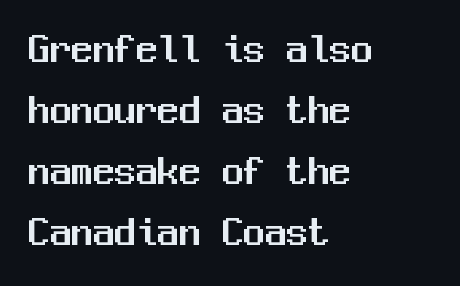
{"serif": "no", "italic": "no", "width": "normal", "stroke_contrast": "medium", "x_height": "medium", "monospaced": "yes", "underline": "no", "align": "left", "line_spacing": "normal", "line_spacing_ratio": 1.42, "letter_spacing": "normal", "letter_spacing_em": 0.0, "glyph_px": 43}
